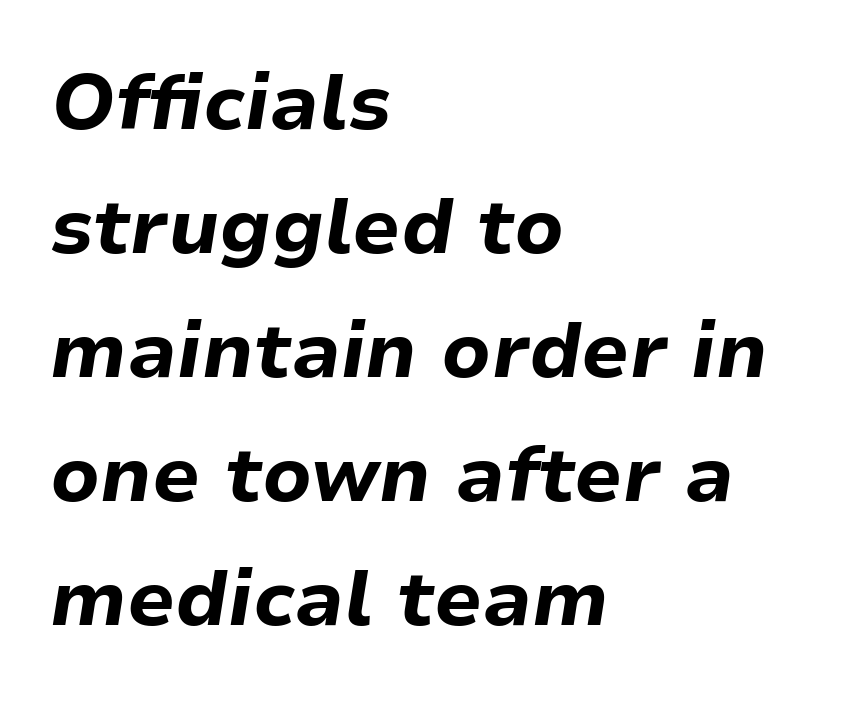
Q: Is the text bold? A: Yes.
Q: Is the text italic (slanted)? A: Yes, it leans right by about 9 degrees.
Q: Is the text underlined? A: No.
Q: How is the paragraph aligned? A: Left-aligned.
Q: Is the spacing between letters normal or unusually wide? A: Normal.
Q: Is the spacing between lines tight, normal or loose? A: Normal.
Q: Width (condensed, normal, or wide)? A: Normal.
Q: Stroke contrast? A: Low.
Q: x-height? A: Medium.
Q: Monospaced? A: No.
